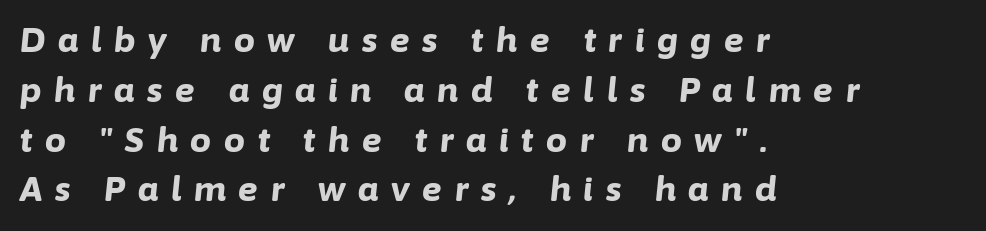
The image shows 33 px bold type, italic (leaning right); set left-aligned, normal line spacing (1.51x), unusually wide letter spacing (+0.39 em), not underlined; low stroke contrast and a medium x-height.
